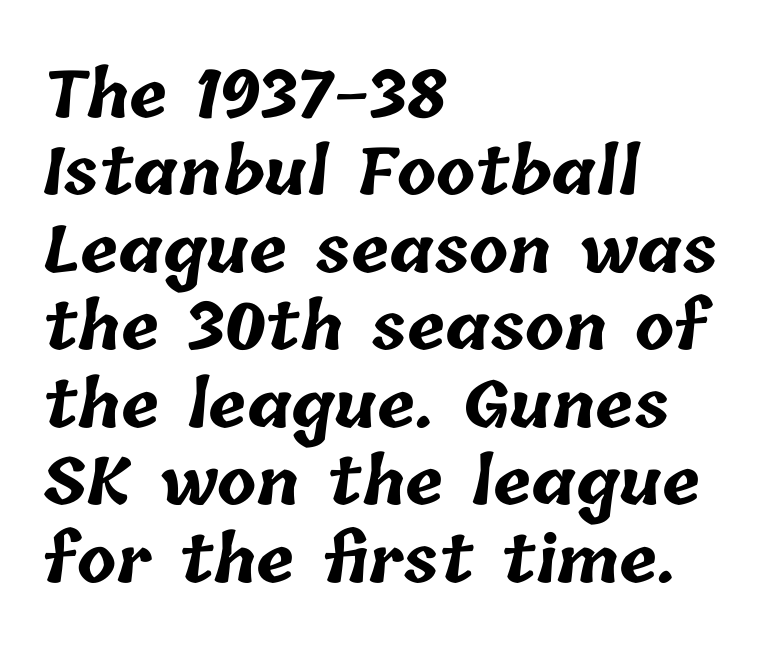
The letters are bold, with thick, heavy strokes. The area under the type is left untouched. Does the copy run flush right? No — it runs flush left. The rendering uses natural spacing where letterforms have individual widths.
